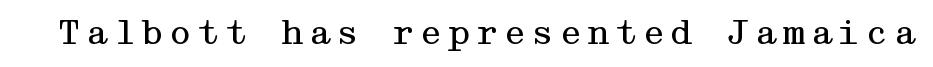
{"serif": "yes", "italic": "no", "bold": "no", "weight": "regular", "width": "wide", "stroke_contrast": "medium", "x_height": "medium", "underline": "no", "glyph_px": 34}
